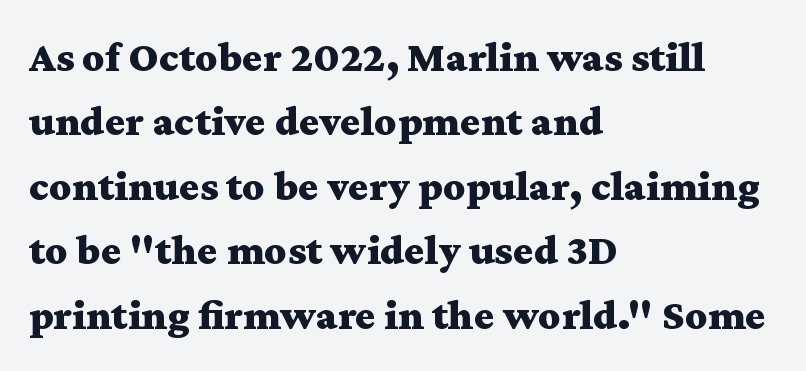
The image shows 43 px bold, wide serif type, upright; set left-aligned, normal line spacing (1.5x), normal letter spacing, not underlined; medium stroke contrast and a medium x-height.
